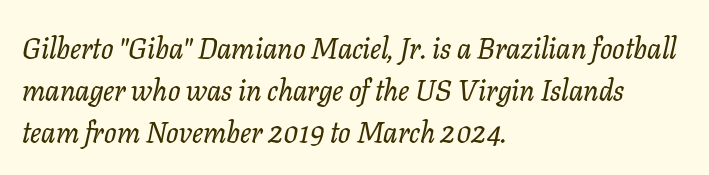
Has an underline been added? It has not. The horizontal fit of the characters is conventional and even. These lines were composed using italics. You could not count columns in this text — the font is proportionally spaced. Font category for this specimen: serif. The line-height multiplier appears to be the usual default.
